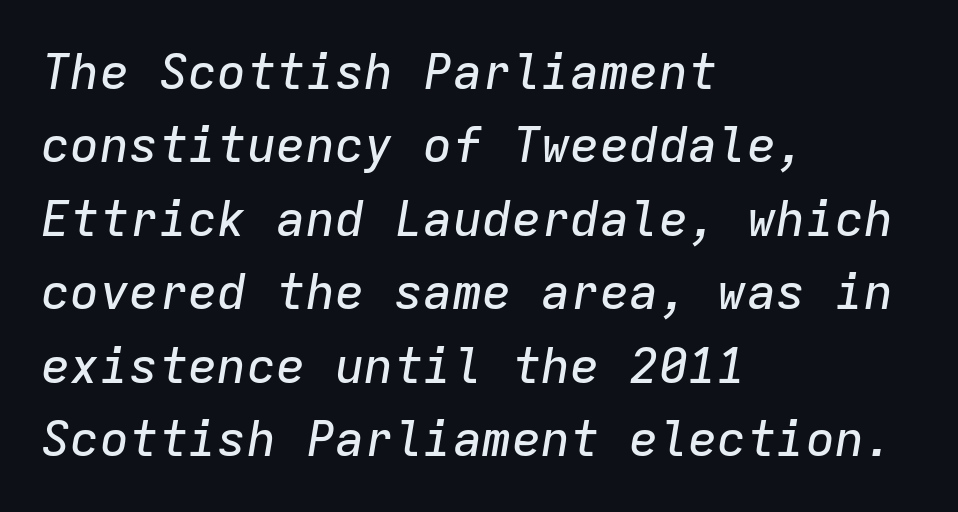
The space between consecutive lines is moderate. The rendering uses typewriter-style spacing with identical character cells. Glyph-to-glyph distance matches everyday printed text. The typography opts for an oblique posture over an upright one. Clear beneath every line of the passage. Every row of glyphs begins at an identical x-position on the left.
